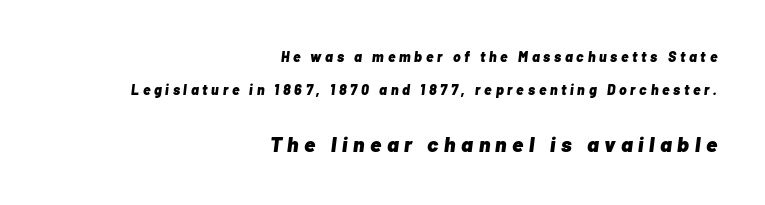
The image shows 21 px bold type, italic (leaning right); set right-aligned, loose line spacing (2.35x), unusually wide letter spacing (+0.27 em), not underlined; the second (bottom) block is 1.5x larger.
